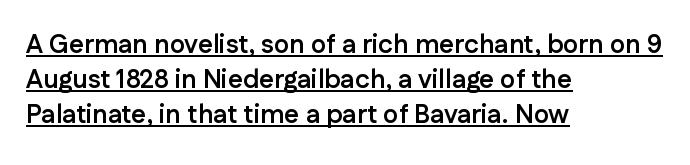
Students, observe: this is what conventionally led text looks like. This rendering leaves character spacing at its baseline value. Quick note: not italic, upright. If you drew a ruler down the left edge, every line would touch it.
